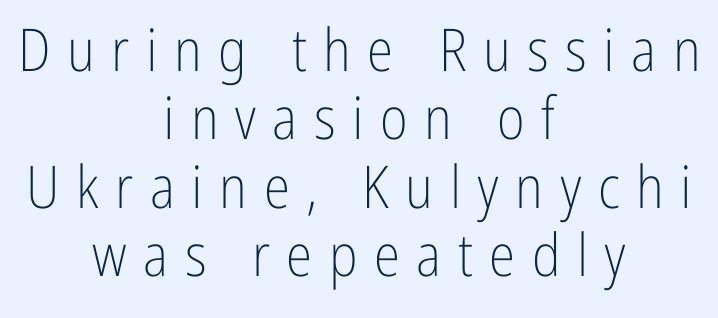
{"serif": "no", "italic": "no", "bold": "no", "weight": "light", "width": "condensed", "stroke_contrast": "low", "x_height": "medium", "monospaced": "no", "underline": "no", "align": "center", "line_spacing_ratio": 1.16, "letter_spacing": "wide", "letter_spacing_em": 0.28, "glyph_px": 59}
